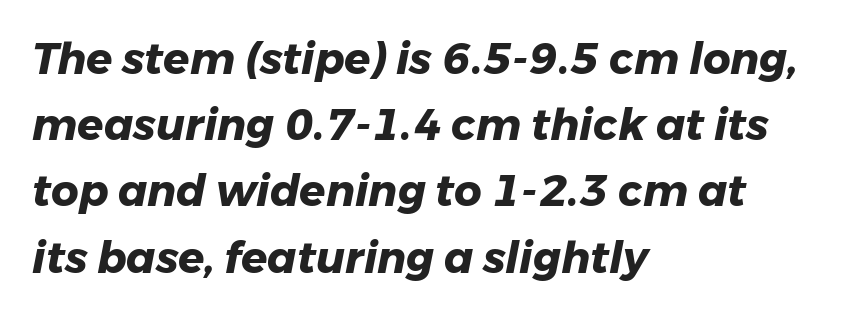
Q: Is the text bold? A: Yes.
Q: Is the text italic (slanted)? A: Yes, it leans right by about 11 degrees.
Q: Is the text underlined? A: No.
Q: How is the paragraph aligned? A: Left-aligned.
Q: Is the spacing between letters normal or unusually wide? A: Normal.
Q: Is the spacing between lines tight, normal or loose? A: Normal.
Q: Width (condensed, normal, or wide)? A: Normal.
Q: Stroke contrast? A: Low.
Q: x-height? A: Medium.
Q: Monospaced? A: No.
